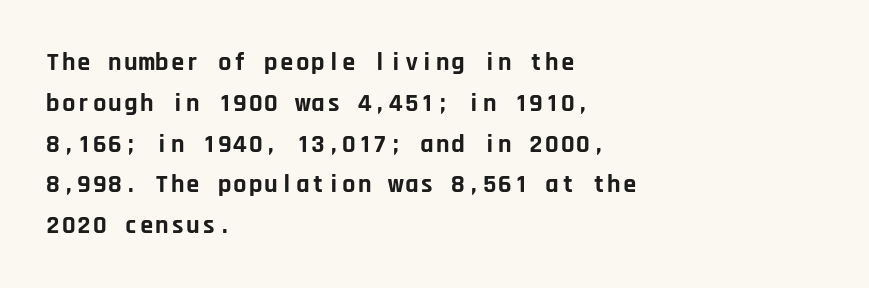
Q: Is the text bold? A: Yes.
Q: Is the text italic (slanted)? A: No, it is upright.
Q: Is the text underlined? A: No.
Q: How is the paragraph aligned? A: Left-aligned.
Q: Is the spacing between letters normal or unusually wide? A: Normal.
Q: Is the spacing between lines tight, normal or loose? A: Normal.
